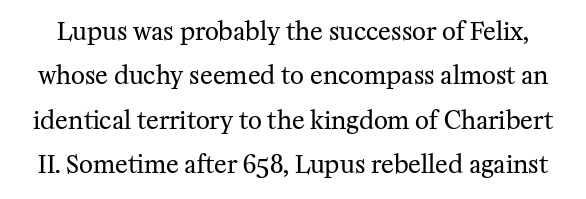
Q: Is the text bold? A: No.
Q: Is the text italic (slanted)? A: No, it is upright.
Q: Is the text underlined? A: No.
Q: Is the spacing between letters normal or unusually wide? A: Normal.
